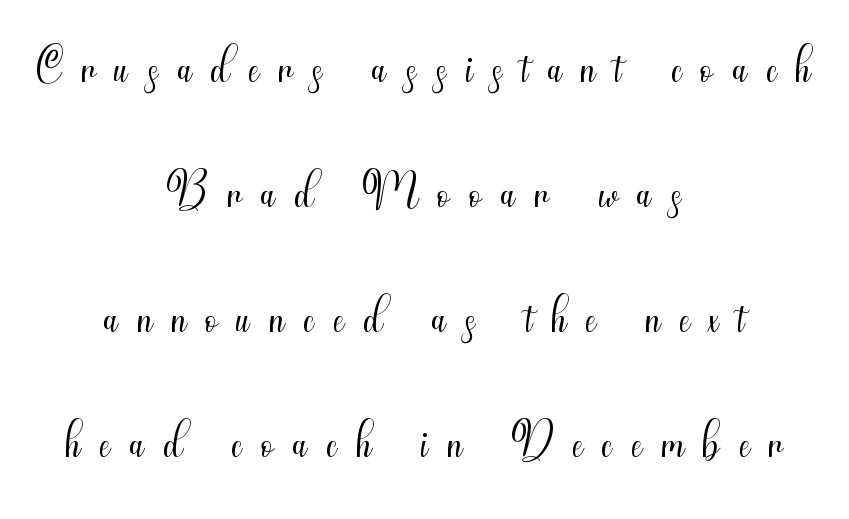
The image shows 69 px light, condensed sans-serif type; set centered, line spacing 1.81x, unusually wide letter spacing (+0.28 em), not underlined; medium stroke contrast and a small x-height.
